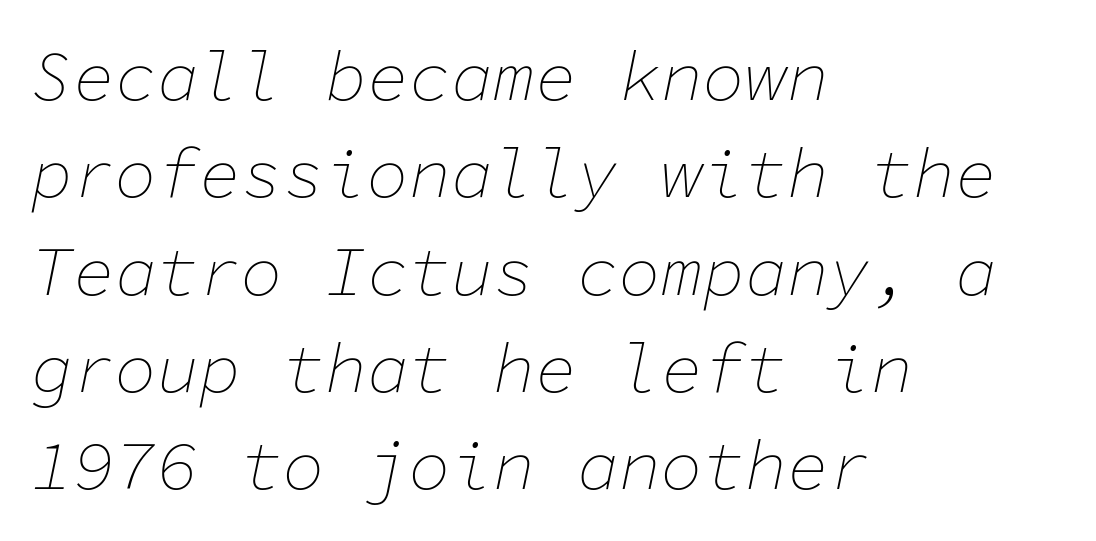
Q: Is the text bold? A: No.
Q: Is the text italic (slanted)? A: Yes, it leans right by about 11 degrees.
Q: Is the text underlined? A: No.
Q: How is the paragraph aligned? A: Left-aligned.
Q: Is the spacing between letters normal or unusually wide? A: Normal.
Q: Is the spacing between lines tight, normal or loose? A: Normal.
Q: Width (condensed, normal, or wide)? A: Normal.
Q: Stroke contrast? A: Low.
Q: x-height? A: Medium.
Q: Monospaced? A: Yes.
